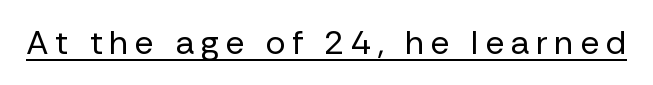
Caption: lettering with a line underneath. These lines are rendered in a variable-pitch font. Think standard paragraph weight, or any step lighter than that. Notice how the stems are strictly vertical — no italics here. No feet cap the strokes, marking this as sans-serif type.
